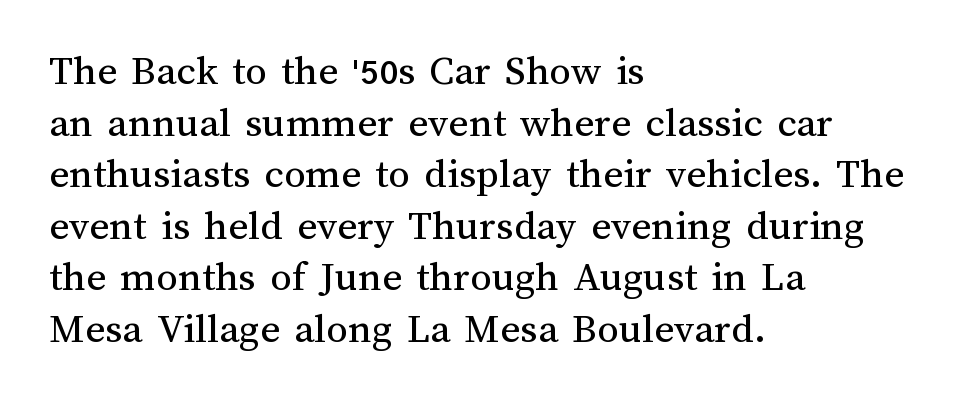
The image shows 43 px regular-weight type, upright; set left-aligned, line spacing 1.2x, normal letter spacing, not underlined; medium stroke contrast and a medium x-height.
